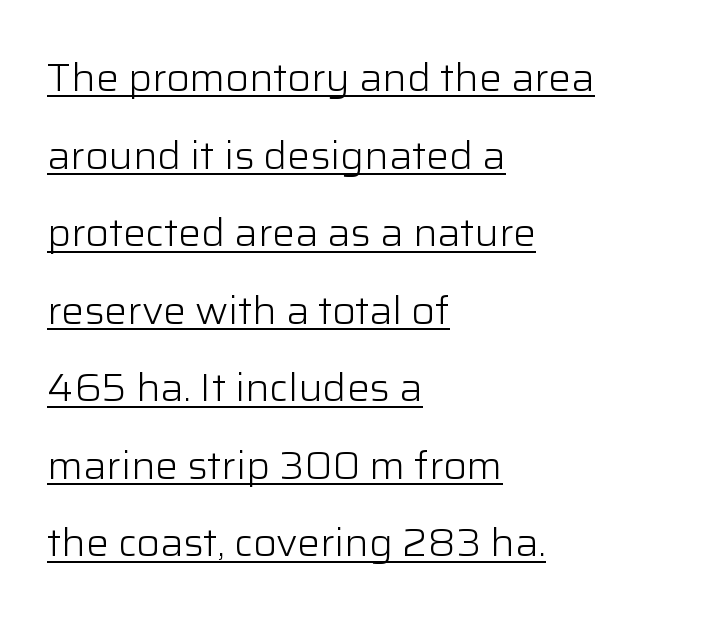
The image shows 38 px light sans-serif type, upright; set left-aligned, loose line spacing (2.04x), normal letter spacing, underlined; low stroke contrast and a medium x-height.
